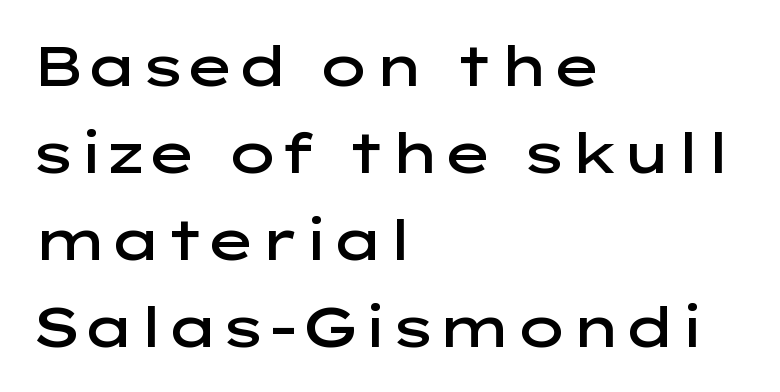
The image shows 55 px semibold, wide sans-serif type, upright; set left-aligned, normal line spacing (1.58x), normal letter spacing, not underlined; low stroke contrast and a medium x-height.
